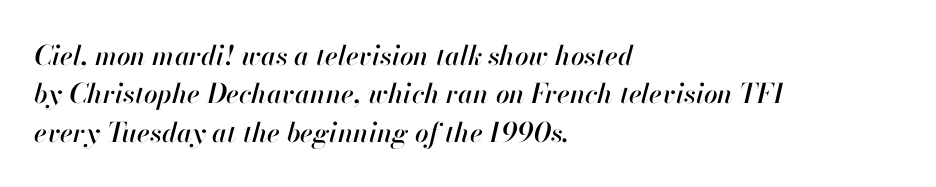
Q: Is the text italic (slanted)? A: Yes, it leans right by about 13 degrees.
Q: Is the text underlined? A: No.
Q: How is the paragraph aligned? A: Left-aligned.
Q: Is the spacing between letters normal or unusually wide? A: Normal.
Q: Is the spacing between lines tight, normal or loose? A: Normal.
